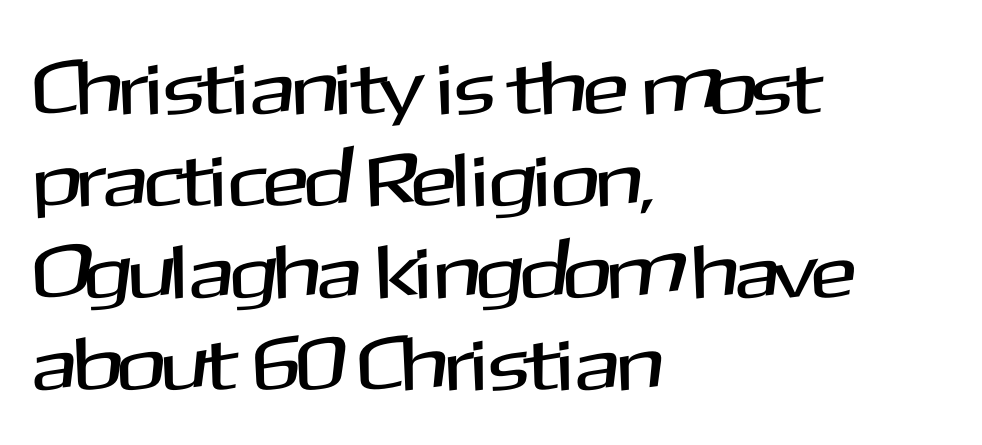
The image shows 76 px sans-serif type, upright; set left-aligned, line spacing 1.21x, normal letter spacing, not underlined; medium stroke contrast and a medium x-height.
